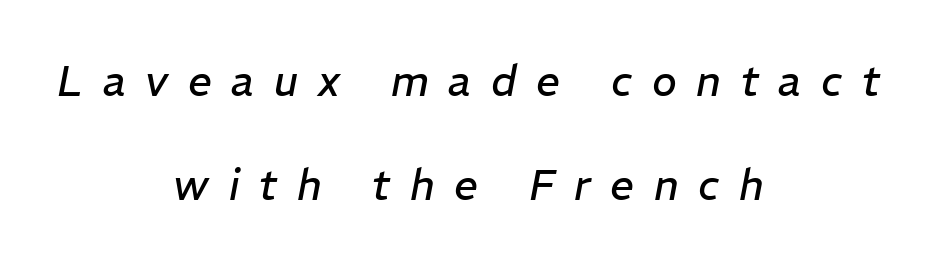
{"italic": "yes", "lean": "right", "slant_degrees": 11, "bold": "no", "weight": "regular", "width": "normal", "stroke_contrast": "low", "x_height": "medium", "monospaced": "no", "underline": "no", "align": "center", "line_spacing": "loose", "line_spacing_ratio": 2.48, "letter_spacing": "wide", "letter_spacing_em": 0.47, "glyph_px": 42}
